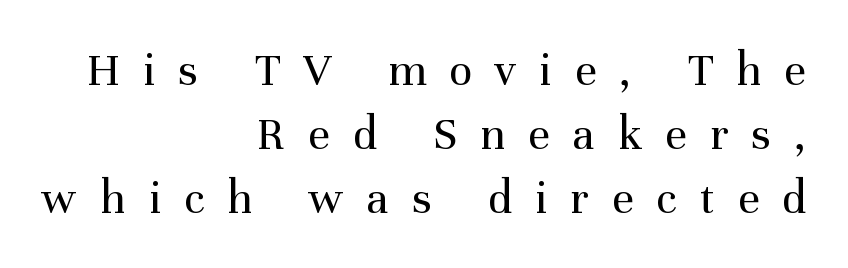
{"serif": "yes", "italic": "no", "bold": "no", "weight": "regular", "width": "normal", "stroke_contrast": "medium", "x_height": "medium", "monospaced": "no", "underline": "no", "align": "right", "line_spacing": "normal", "line_spacing_ratio": 1.33, "letter_spacing": "wide", "letter_spacing_em": 0.48, "glyph_px": 48}
